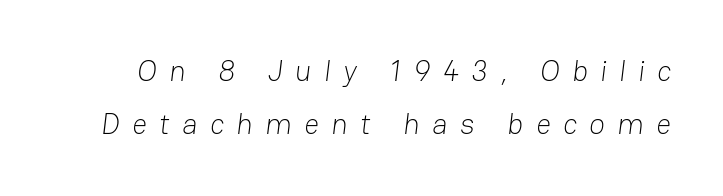
{"serif": "no", "bold": "no", "weight": "light", "width": "normal", "stroke_contrast": "low", "x_height": "medium", "monospaced": "no", "underline": "no", "line_spacing_ratio": 1.84, "letter_spacing": "wide", "letter_spacing_em": 0.43, "glyph_px": 29}
